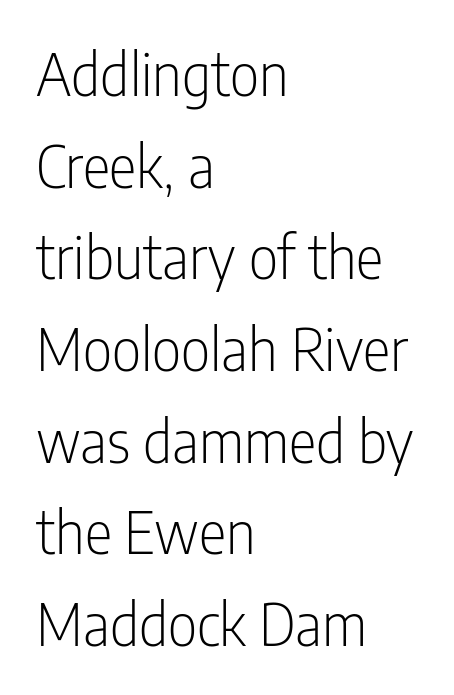
{"serif": "no", "italic": "no", "bold": "no", "weight": "light", "width": "condensed", "stroke_contrast": "low", "x_height": "medium", "monospaced": "no", "underline": "no", "align": "left", "line_spacing": "normal", "line_spacing_ratio": 1.58, "letter_spacing": "normal", "letter_spacing_em": 0.0, "glyph_px": 58}
